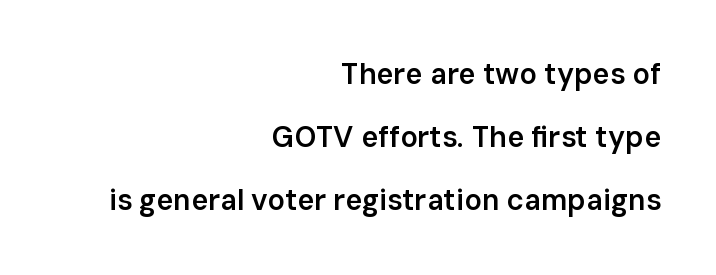
{"serif": "no", "italic": "no", "bold": "semi", "weight": "semibold", "width": "normal", "stroke_contrast": "low", "x_height": "medium", "monospaced": "no", "underline": "no", "align": "right", "line_spacing": "loose", "line_spacing_ratio": 2.18, "letter_spacing": "normal", "letter_spacing_em": 0.0, "glyph_px": 29}
